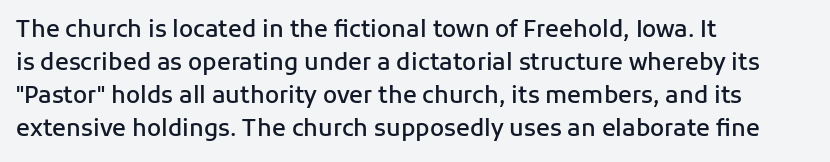
Q: Is the text bold? A: Semi-bold.
Q: Is the text italic (slanted)? A: No, it is upright.
Q: Is the text underlined? A: No.
Q: How is the paragraph aligned? A: Left-aligned.
Q: Is the spacing between letters normal or unusually wide? A: Normal.
Q: Is the spacing between lines tight, normal or loose? A: Normal.
